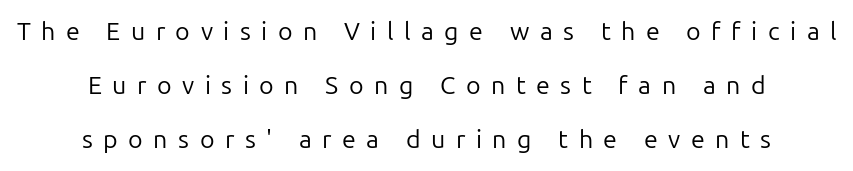
{"italic": "no", "bold": "no", "underline": "no", "align": "center", "line_spacing": "loose", "line_spacing_ratio": 2.16, "letter_spacing": "wide", "letter_spacing_em": 0.42, "glyph_px": 25}
